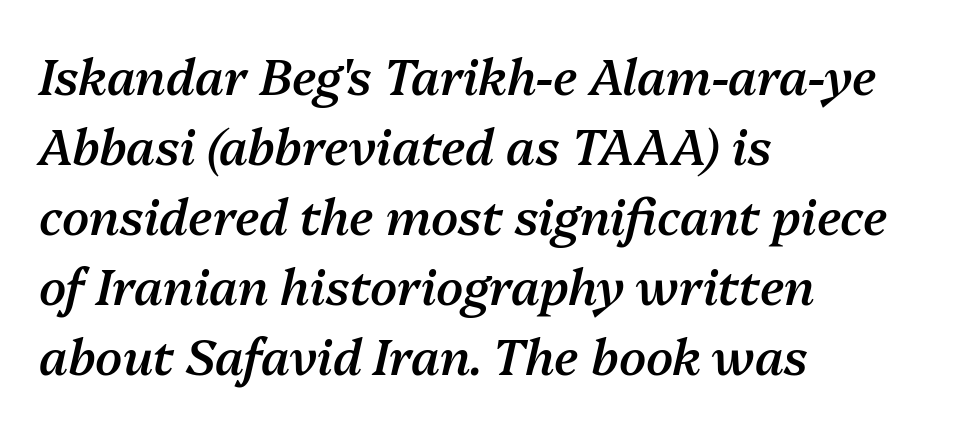
The image shows 49 px semibold type, italic (leaning right); set left-aligned, normal line spacing (1.43x), normal letter spacing, not underlined; medium stroke contrast and a medium x-height.
